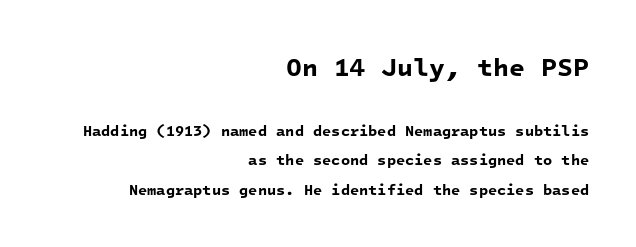
{"bold": "yes", "underline": "no", "align": "right", "line_spacing": "loose", "line_spacing_ratio": 1.96, "letter_spacing": "normal", "letter_spacing_em": 0.0, "larger_block": "first", "size_ratio": 1.73, "glyph_px": 26}
